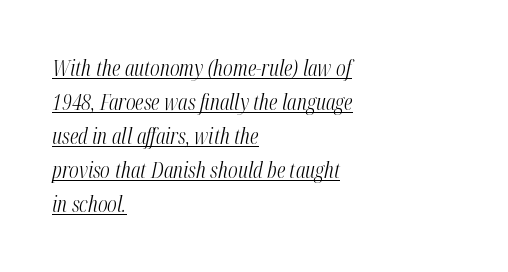
The image shows 22 px text type, italic (leaning right); set left-aligned, normal line spacing (1.55x), normal letter spacing, underlined.
